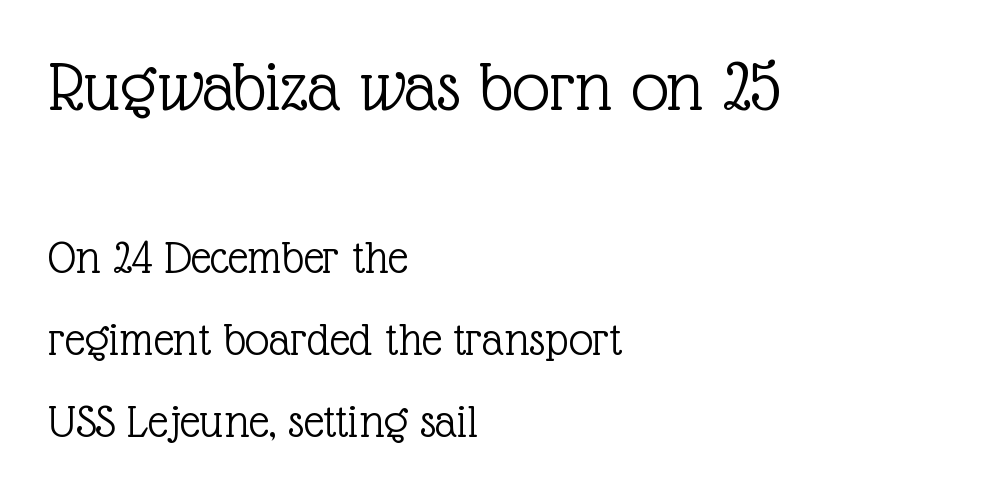
The vertical gap from one line to the next is medium. The face used here is seriffed, in the tradition of book romans. Heaviness? Minimal to ordinary, like unemphasized prose. These lines stack with their left ends in a neat column.
